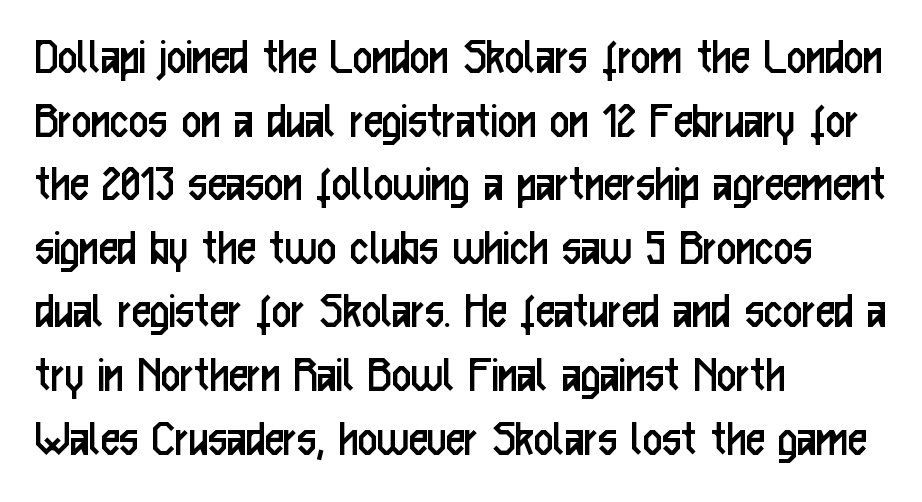
The image shows 53 px regular-weight, condensed sans-serif type, upright; set left-aligned, line spacing 1.2x, normal letter spacing, not underlined; low stroke contrast and a medium x-height.
